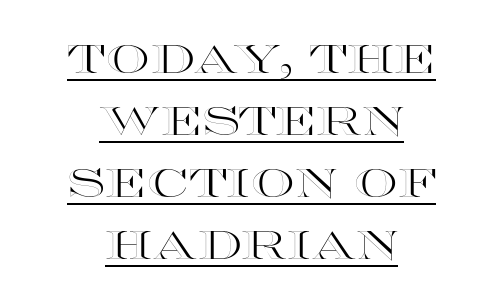
{"italic": "no", "width": "wide", "x_height": "large", "monospaced": "no", "underline": "yes", "align": "center", "line_spacing": "normal", "line_spacing_ratio": 1.59, "letter_spacing": "normal", "letter_spacing_em": 0.0, "glyph_px": 39}
